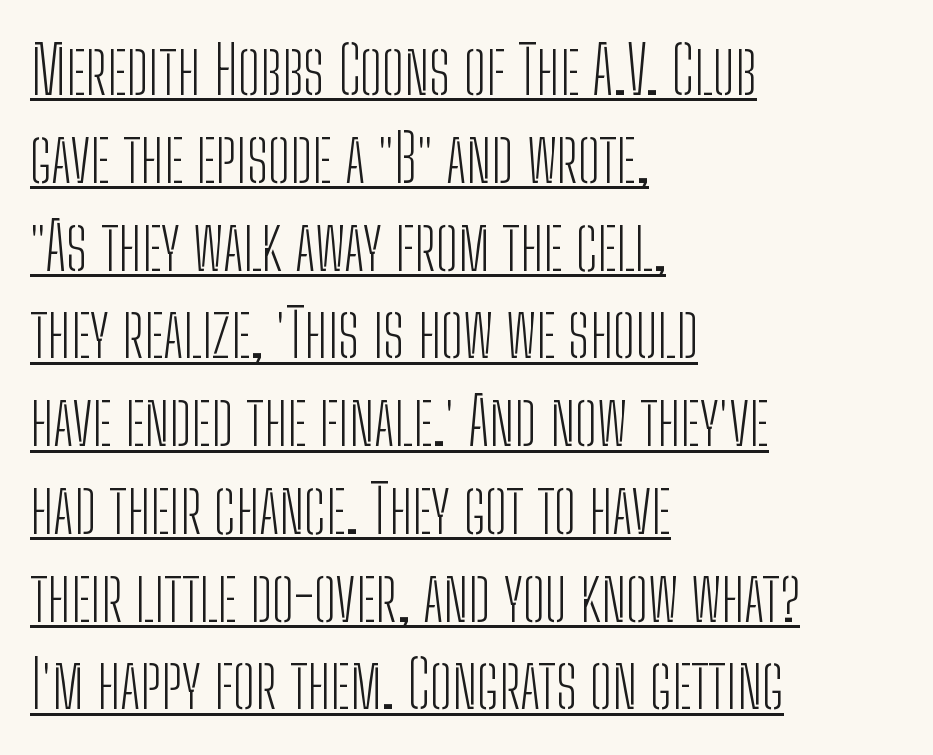
Q: Is the text bold? A: No.
Q: Is the text italic (slanted)? A: No, it is upright.
Q: Is the typeface a serif or a sans-serif typeface? A: Sans-serif.
Q: Is the text underlined? A: Yes.
Q: How is the paragraph aligned? A: Left-aligned.
Q: Is the spacing between letters normal or unusually wide? A: Normal.
Q: Is the spacing between lines tight, normal or loose? A: Normal.
Q: Width (condensed, normal, or wide)? A: Condensed.
Q: Stroke contrast? A: Low.
Q: x-height? A: Medium.
Q: Monospaced? A: No.
